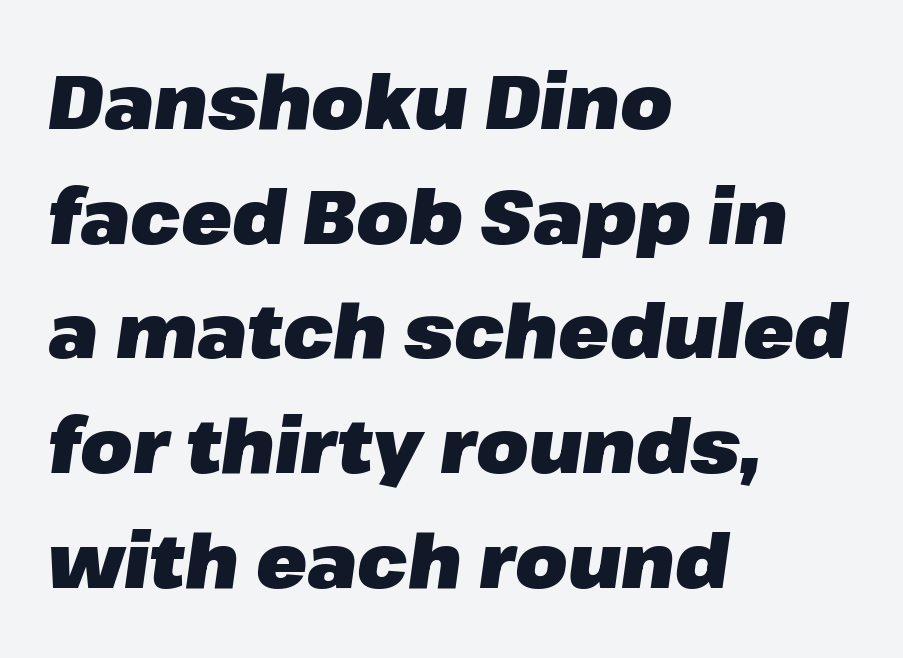
The image shows 75 px heavy type, italic (leaning right); set left-aligned, normal line spacing (1.53x), normal letter spacing, not underlined; low stroke contrast and a medium x-height.
